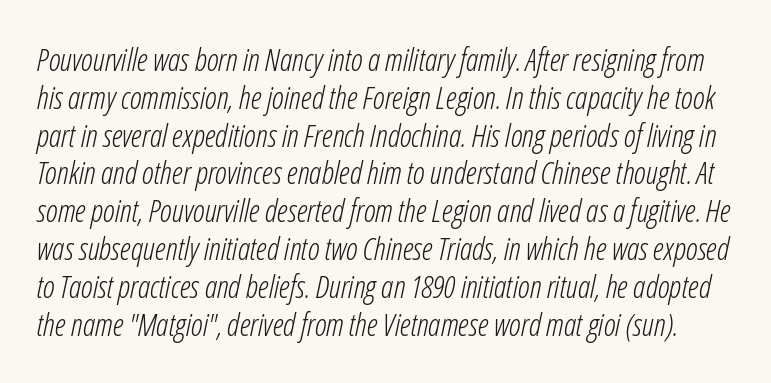
Clear beneath every line of the passage. Is this a fixed-width face? No — the glyphs have proportional, varying widths. Compared with ordinary roman type, these characters are visibly tilted. A quiet, ordinary-to-light weight characterises the typeface. The rendering keeps characters at their native spacing.
